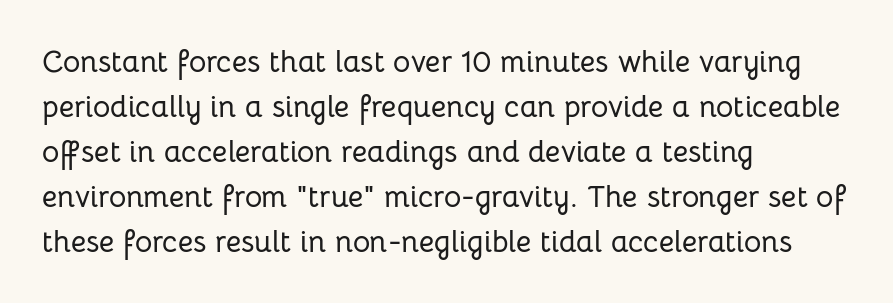
The specimen omits any rule beneath the text block's lines. The setting favours the left margin, as ordinary paragraphs usually do. How would I describe the line gaps? Plain and ordinary. The face used here is rendered with its standard letterfit.
